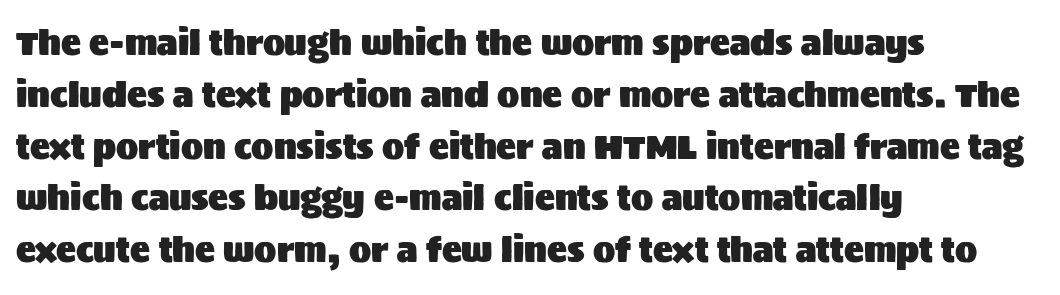
{"serif": "no", "italic": "no", "width": "normal", "stroke_contrast": "medium", "x_height": "large", "monospaced": "no", "underline": "no", "align": "left", "line_spacing": "normal", "line_spacing_ratio": 1.57, "letter_spacing": "normal", "letter_spacing_em": 0.0, "glyph_px": 33}
